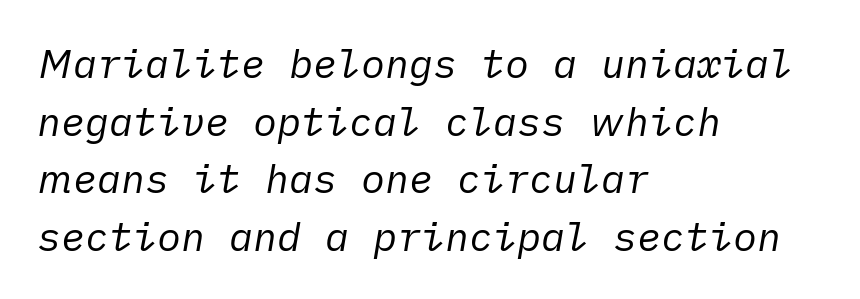
Has an underline been added? It has not. These lines keep a tight, regular rhythm from letter to letter. In CSS terms this would be text-align: left. The text carries the slant typical of an italic or oblique font. Caption: face not bold, strokes unweighted.
